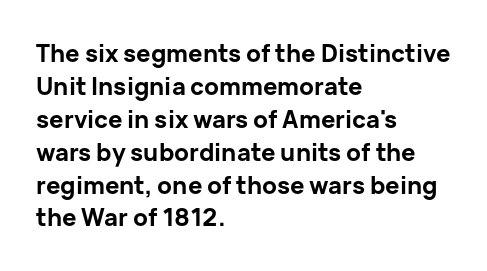
Q: Is the text bold? A: Yes.
Q: Is the text italic (slanted)? A: No, it is upright.
Q: Is the text underlined? A: No.
Q: How is the paragraph aligned? A: Left-aligned.
Q: Is the spacing between letters normal or unusually wide? A: Normal.
Q: Is the spacing between lines tight, normal or loose? A: Normal.
